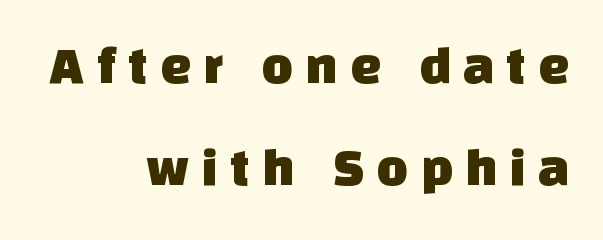
{"serif": "no", "width": "normal", "stroke_contrast": "low", "x_height": "large", "monospaced": "no", "underline": "no", "align": "right", "line_spacing_ratio": 1.89, "letter_spacing": "wide", "letter_spacing_em": 0.23, "glyph_px": 54}
